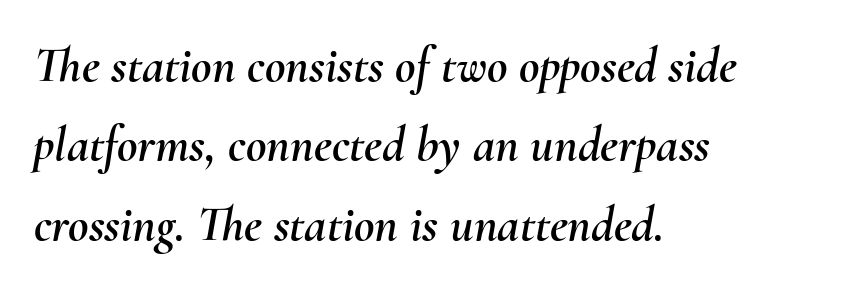
The specimen omits any rule beneath the text block's lines. The passage shown has conventional tracking throughout. Do the characters align in a grid? No, the font is proportional. Designer's note — italics engaged. The vertical gap from one line to the next is medium. If you drew a ruler down the left edge, every line would touch it.
